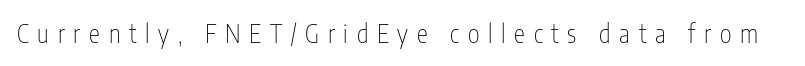
Q: Is the text bold? A: No.
Q: Is the text italic (slanted)? A: No, it is upright.
Q: Is the text underlined? A: No.
Q: Is the spacing between letters normal or unusually wide? A: Unusually wide.
